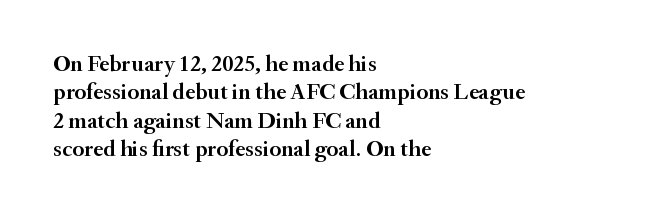
{"italic": "no", "bold": "semi", "underline": "no", "align": "left", "line_spacing_ratio": 1.23, "letter_spacing": "normal", "letter_spacing_em": 0.0, "glyph_px": 23}
